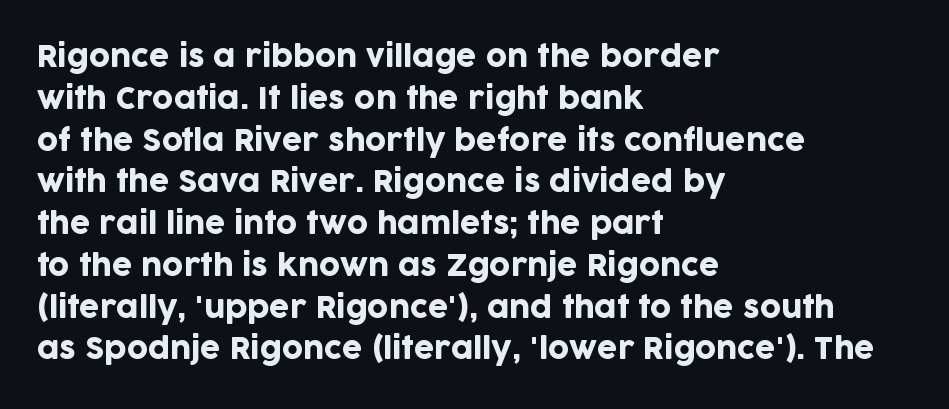
Do the letters lean? They stand straight. Serif or sans? Sans — the stroke terminals are bare. Letters rest on an invisible, unmarked baseline. Between one letter and the next there's only the usual sliver of space.
